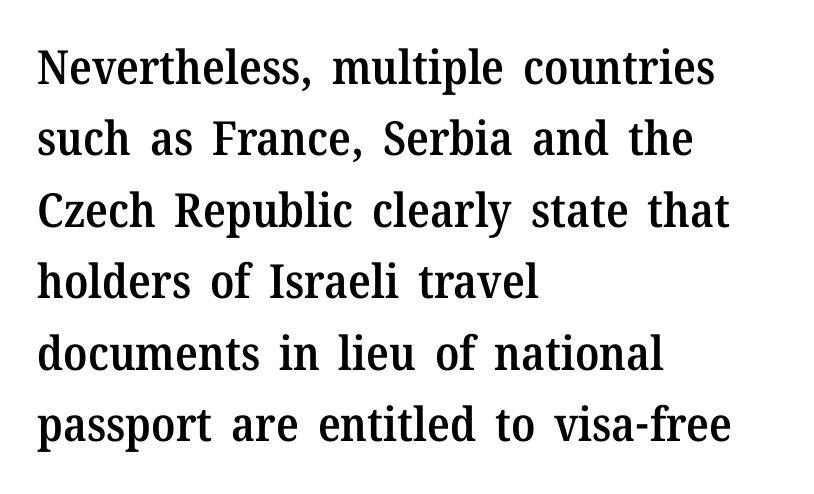
The image shows 47 px semibold serif type, upright; set left-aligned, normal line spacing (1.52x), normal letter spacing, not underlined; medium stroke contrast and a medium x-height.
